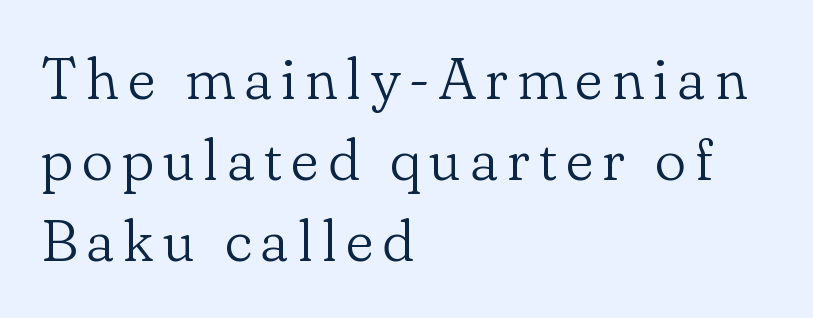
The image shows 59 px light serif type, upright; set left-aligned, normal line spacing (1.37x), not underlined; low stroke contrast and a small x-height.
